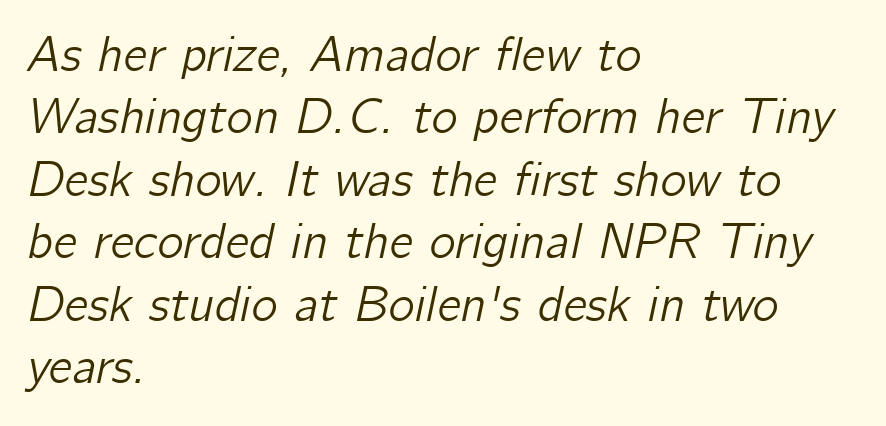
You could not count columns in this text — the font is proportionally spaced. There's an unmistakable incline to the writing here. Horizontal bands of white between lines are of average thickness. Bare-footed words on every line. The ragged edge is on the right, which tells us the setting is flush left.
